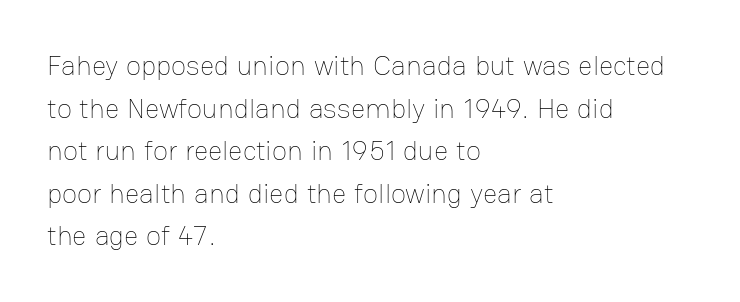
{"italic": "no", "bold": "no", "weight": "thin", "width": "normal", "stroke_contrast": "low", "x_height": "medium", "monospaced": "no", "underline": "no", "align": "left", "line_spacing": "normal", "line_spacing_ratio": 1.52, "letter_spacing": "normal", "letter_spacing_em": 0.0, "glyph_px": 28}
